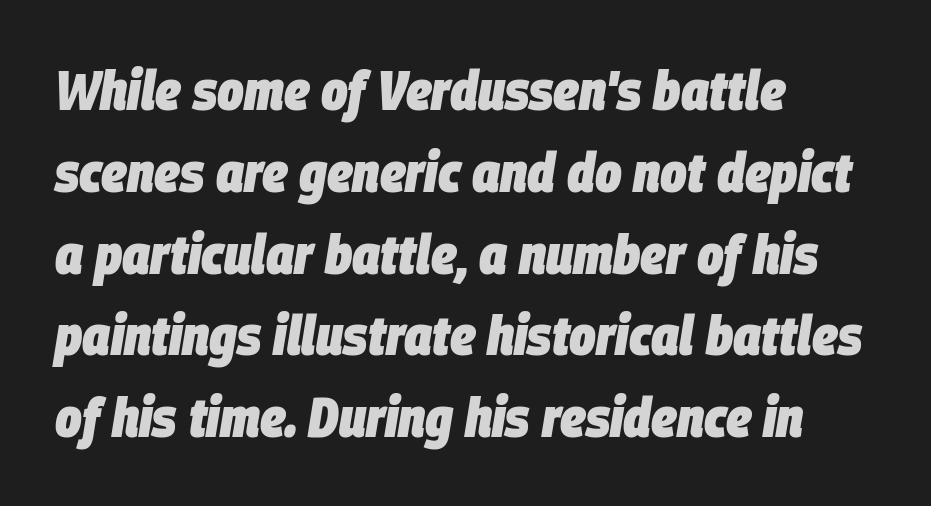
{"italic": "yes", "lean": "right", "slant_degrees": 9, "bold": "yes", "weight": "heavy", "width": "condensed", "stroke_contrast": "low", "x_height": "large", "monospaced": "no", "underline": "no", "align": "left", "line_spacing": "normal", "line_spacing_ratio": 1.46, "letter_spacing": "normal", "letter_spacing_em": 0.0, "glyph_px": 56}
